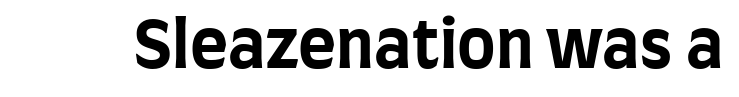
{"serif": "no", "italic": "no", "bold": "yes", "weight": "bold", "width": "condensed", "stroke_contrast": "low", "x_height": "large", "monospaced": "no", "underline": "no", "letter_spacing": "normal", "letter_spacing_em": 0.0, "glyph_px": 65}
